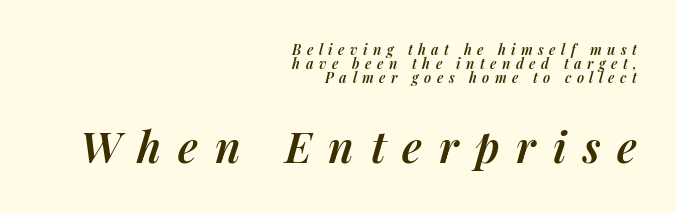
The rendering anchors every line to the right-hand side. Underline: absent. You get the small type first, then a jump to larger type. The passage shown is typed in a proportional face where columns would drift. Very little white space separates one row of letters from the next.
